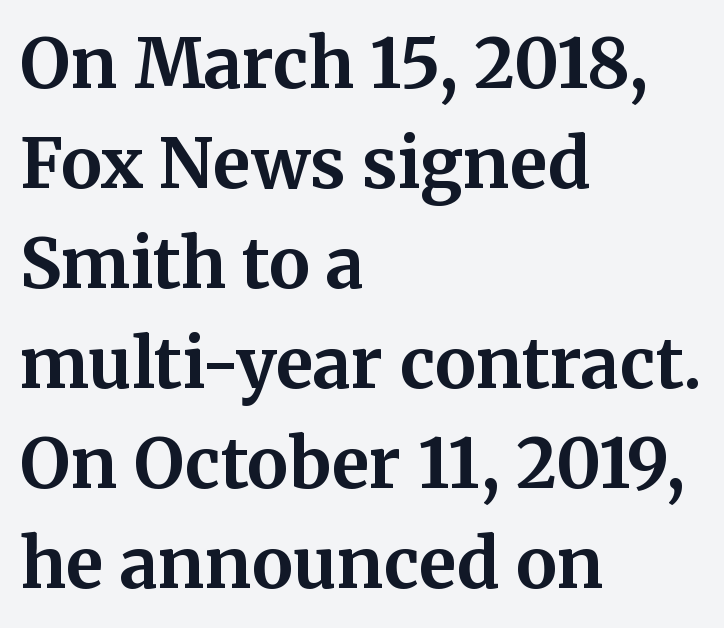
Look at the stroke-to-counter ratio: heavy, a bold. The gaps between neighbouring characters are ordinary and unremarkable. Old-style or modern, the face here clearly has serifs. Rule under the text: the space is simply empty. Vertical strokes here are truly vertical.
